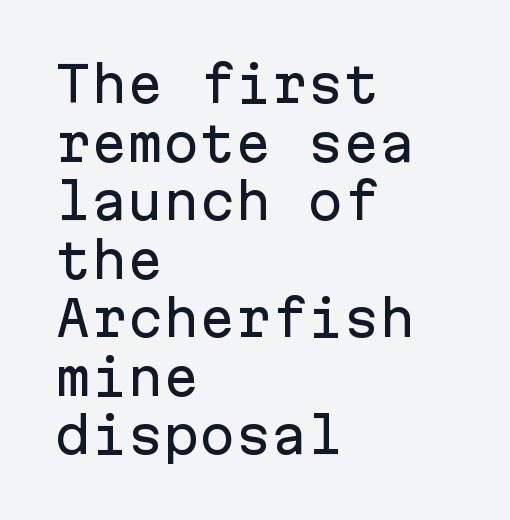
Glyph-to-glyph distance matches everyday printed text. Layout note: lines flush left. Font category for this specimen: sans-serif. Every character here occupies the same horizontal width, giving the sample a typewriter-like rhythm. Is there any slant? The stems are plumb. Just letters on the line, the space beneath them empty.
